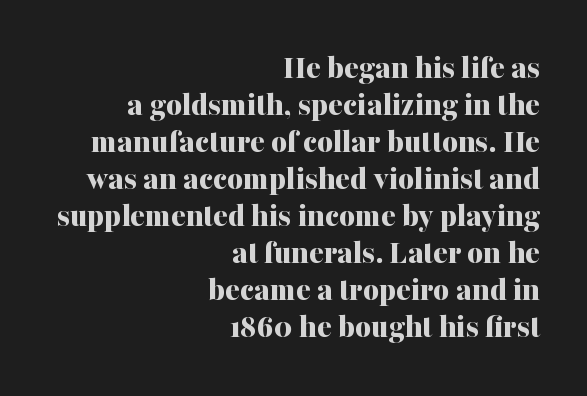
Letter spacing: default. Typographically, this falls in the serif category. A flush-right, rag-left setting is used for this passage. Anything drawn beneath the words? Only blank space. Emphasis by weight is at full strength: bold.
